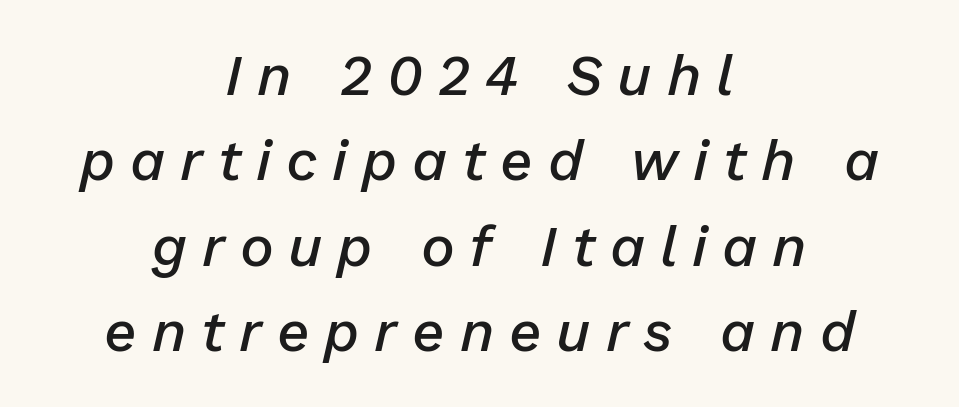
The passage shown is typed in a proportional face where columns would drift. Between one letter and the next there's a generous, obvious gap. There's an unmistakable incline to the writing here. Reading down the column, the eye jumps a familiar distance to each next line.
